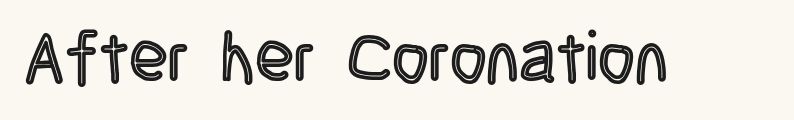
Q: Is the text italic (slanted)? A: No, it is upright.
Q: Is the text underlined? A: No.
Q: Is the spacing between letters normal or unusually wide? A: Normal.
Q: Width (condensed, normal, or wide)? A: Condensed.
Q: x-height? A: Large.
Q: Monospaced? A: No.
